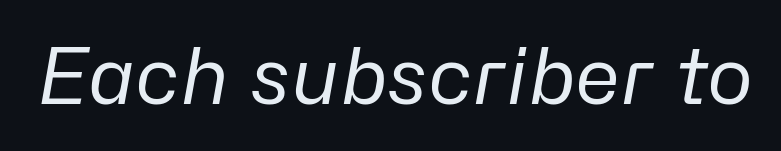
The image shows 78 px regular-weight type, italic (leaning right); set normal letter spacing, not underlined; low stroke contrast and a medium x-height.
